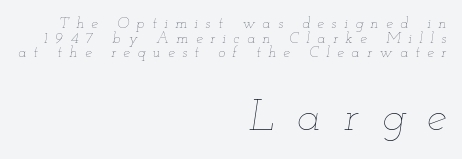
Each line ends at the same right margin while the left side varies. Looks like regular typesetting: each glyph gets only the width it needs. This is not heavy type; no bold has been used. The passage shown is not underscored anywhere.
